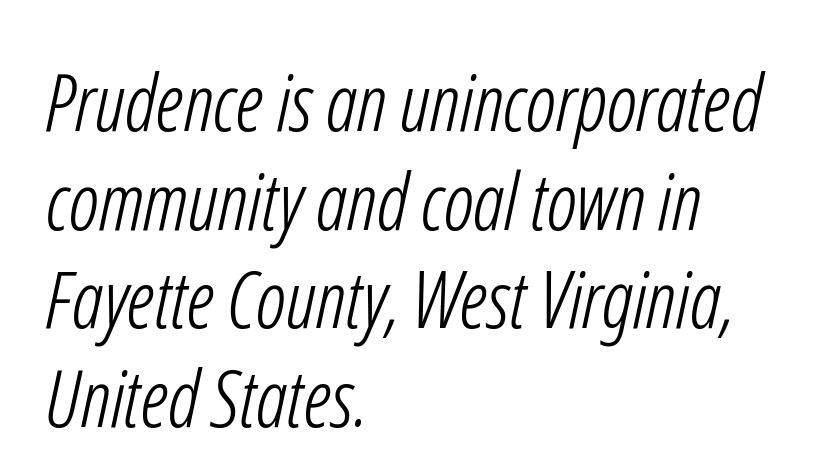
The image shows 79 px light, condensed sans-serif type; set left-aligned, normal line spacing (1.25x), normal letter spacing, not underlined; low stroke contrast and a medium x-height.
